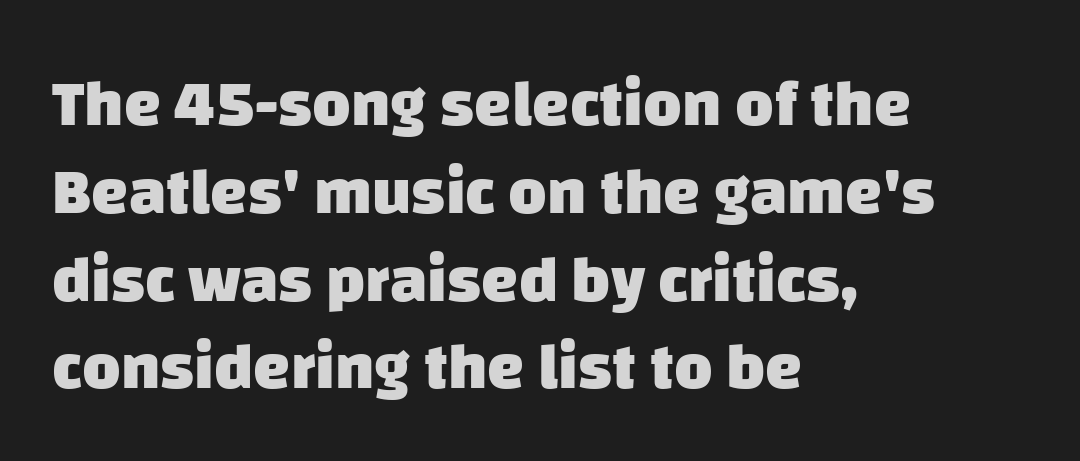
This sample uses plain, unmodified letter spacing. Set as a true bold cut, around the 700 mark. The block of text has a typical density, with ordinary space between rows. You can tell from the bare stems that sans-serif type was used. Note the varied advance widths — an 'i' is clearly narrower than an 'm'. Teacher's note: observe the even left margin — that is flush-left alignment.
